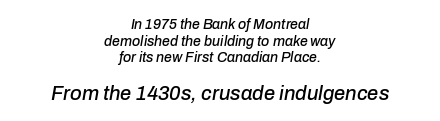
Q: Is the text italic (slanted)? A: Yes, it leans right by about 10 degrees.
Q: Is the text underlined? A: No.
Q: How is the paragraph aligned? A: Centered.
Q: Is the spacing between letters normal or unusually wide? A: Normal.
Q: Which block of text is set in a larger size, the first (top) or the second (bottom)? A: The second (bottom) one.
